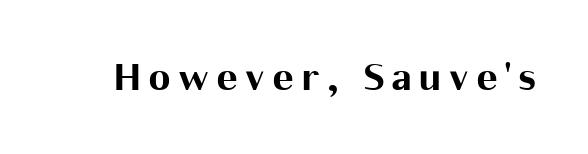
Notice how thick the strokes are: this is what a full bold looks like. Typographically, this falls in the sans-serif category. Each letter keeps its own natural width here, so spacing adapts to shape. The words here are not underlined. Is there any slant? The stems are plumb.
